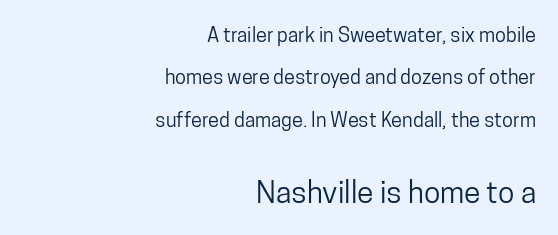
The image shows 30 px condensed sans-serif type, upright; set right-aligned, loose line spacing (2.12x), normal letter spacing, not underlined; the second (bottom) block is 1.5x larger; low stroke contrast and a medium x-height.
